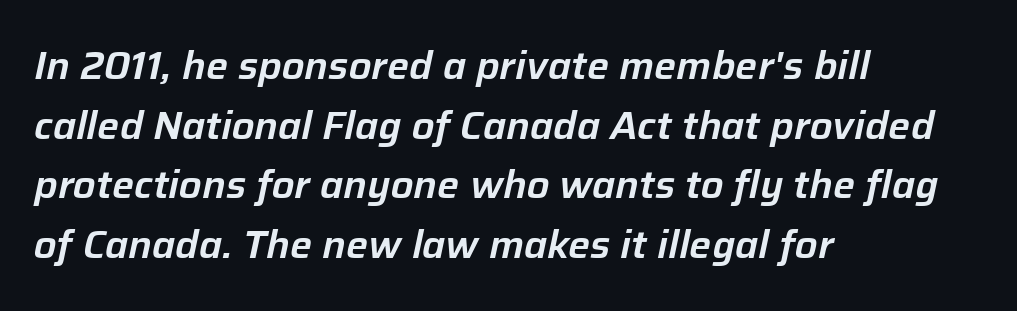
{"italic": "yes", "lean": "right", "slant_degrees": 12, "width": "normal", "stroke_contrast": "low", "x_height": "medium", "monospaced": "no", "underline": "no", "align": "left", "line_spacing": "normal", "line_spacing_ratio": 1.53, "letter_spacing": "normal", "letter_spacing_em": 0.0, "glyph_px": 39}
